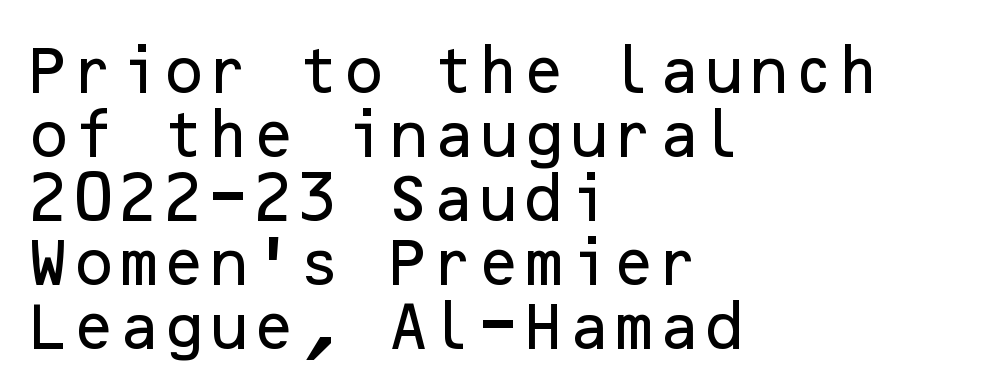
Q: Is the text italic (slanted)? A: No, it is upright.
Q: Is the typeface a serif or a sans-serif typeface? A: Sans-serif.
Q: Is the text underlined? A: No.
Q: How is the paragraph aligned? A: Left-aligned.
Q: Is the spacing between letters normal or unusually wide? A: Normal.
Q: Width (condensed, normal, or wide)? A: Normal.
Q: Stroke contrast? A: Low.
Q: x-height? A: Medium.
